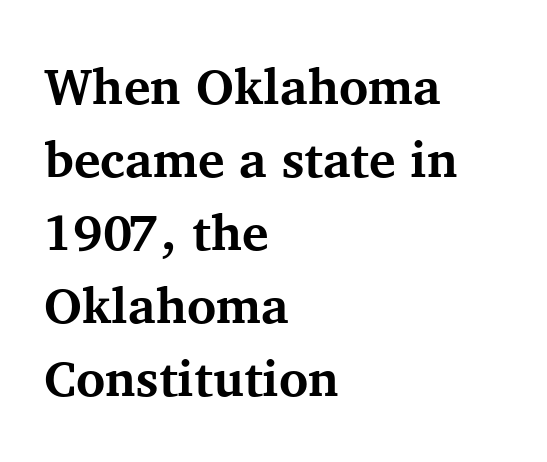
The words here are not underlined. The lines are quadded left. Examine the stroke ends and you'll spot serifs. Whoever set this chose a conventional vertical rhythm.
